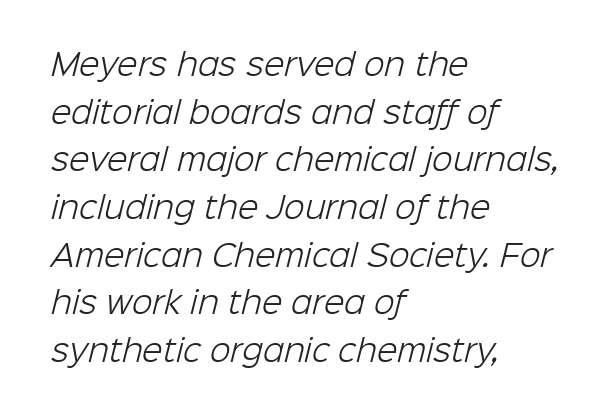
{"serif": "no", "bold": "no", "weight": "light", "width": "normal", "stroke_contrast": "low", "x_height": "medium", "monospaced": "no", "underline": "no", "align": "left", "line_spacing": "normal", "line_spacing_ratio": 1.59, "letter_spacing": "normal", "letter_spacing_em": 0.0, "glyph_px": 30}
